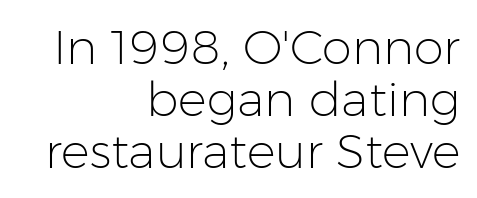
{"serif": "no", "italic": "no", "bold": "no", "weight": "light", "width": "normal", "stroke_contrast": "low", "x_height": "medium", "monospaced": "no", "underline": "no", "align": "right", "line_spacing": "tight", "line_spacing_ratio": 1.08, "letter_spacing": "normal", "letter_spacing_em": 0.0, "glyph_px": 48}
